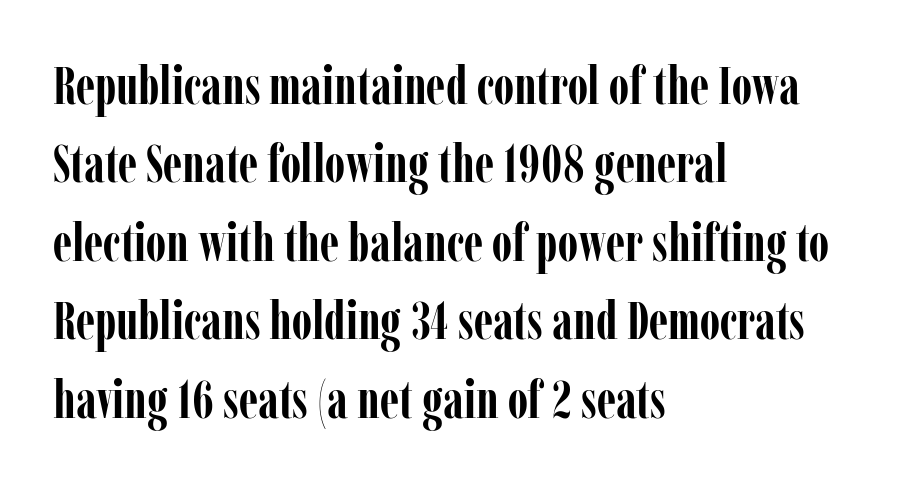
Q: Is the text bold? A: Yes.
Q: Is the text italic (slanted)? A: No, it is upright.
Q: Is the typeface a serif or a sans-serif typeface? A: Serif.
Q: Is the text underlined? A: No.
Q: How is the paragraph aligned? A: Left-aligned.
Q: Is the spacing between letters normal or unusually wide? A: Normal.
Q: Is the spacing between lines tight, normal or loose? A: Normal.
Q: Width (condensed, normal, or wide)? A: Condensed.
Q: Stroke contrast? A: Low.
Q: x-height? A: Medium.
Q: Monospaced? A: No.
